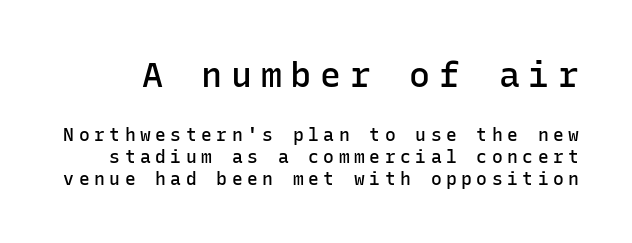
Q: Is the text bold? A: Semi-bold.
Q: Is the text italic (slanted)? A: No, it is upright.
Q: Is the typeface a serif or a sans-serif typeface? A: Sans-serif.
Q: Is the text underlined? A: No.
Q: Is the spacing between letters normal or unusually wide? A: Unusually wide.
Q: Which block of text is set in a larger size, the first (top) or the second (bottom)? A: The first (top) one.
Q: Width (condensed, normal, or wide)? A: Normal.
Q: Stroke contrast? A: Low.
Q: x-height? A: Medium.
Q: Monospaced? A: Yes.
